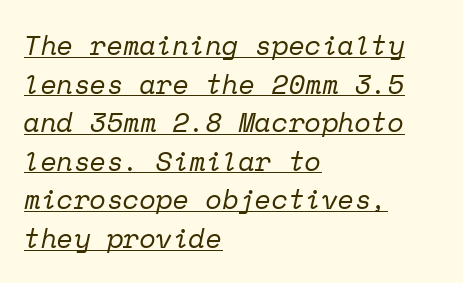
The typesetting does not lean heavy: it is not bold. When letters slant like this, we call the style italic. The space between consecutive lines is moderate. Compared with undecorated copy, this sample adds a rule below the words.
